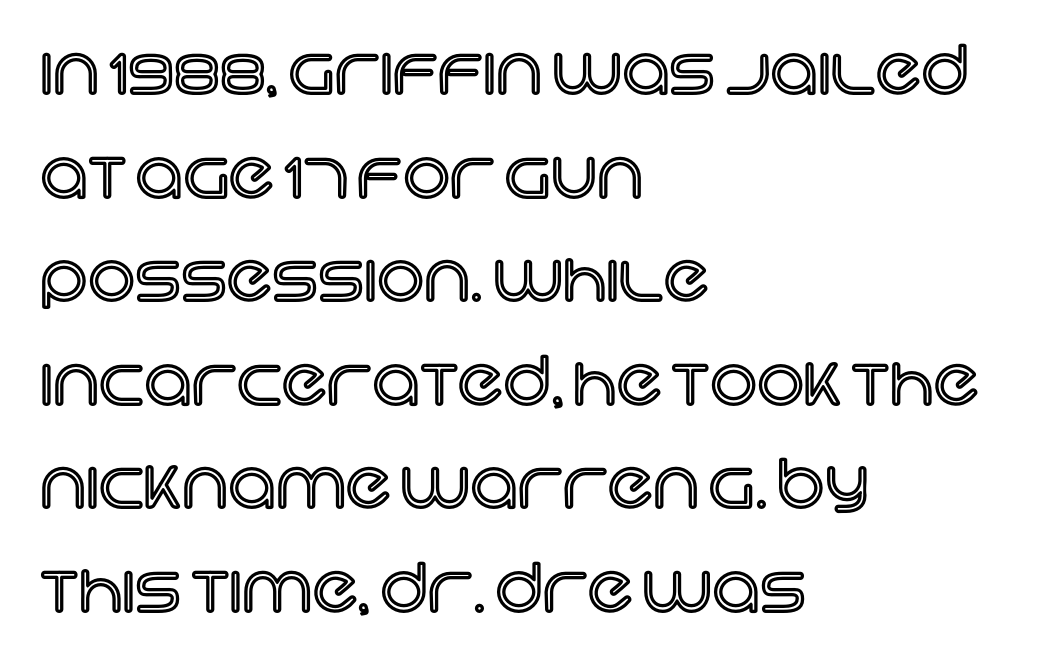
The letters stand straight up with perfectly vertical stems. Look at the tracking — it's just the regular setting, nothing added. The letters advance in unequal steps, a hallmark of proportional type. If you measured baseline to baseline, you'd find a middling distance.
